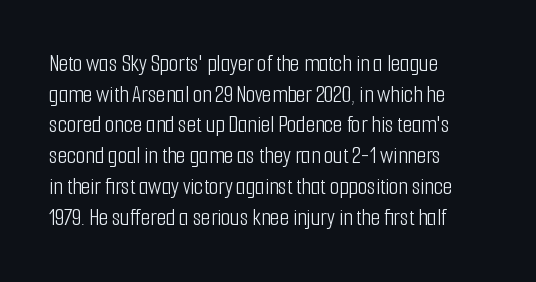
Q: Is the text bold? A: No.
Q: Is the text italic (slanted)? A: No, it is upright.
Q: Is the text underlined? A: No.
Q: How is the paragraph aligned? A: Left-aligned.
Q: Is the spacing between letters normal or unusually wide? A: Normal.
Q: Is the spacing between lines tight, normal or loose? A: Normal.
